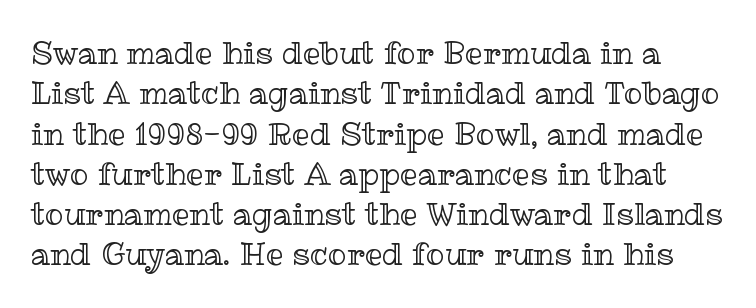
Tall strokes in this sample are plumb rather than angled. Each letter keeps its own natural width here, so spacing adapts to shape. Underlining? Definitely not there. Evenly set lines give the paragraph a standard silhouette.
